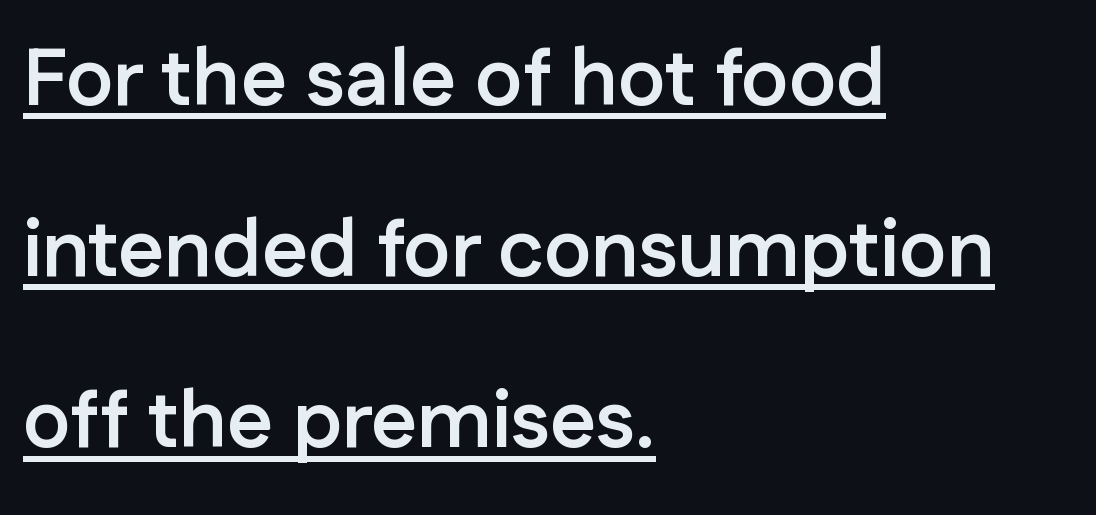
Q: Is the text bold? A: Yes.
Q: Is the text italic (slanted)? A: No, it is upright.
Q: Is the typeface a serif or a sans-serif typeface? A: Sans-serif.
Q: Is the text underlined? A: Yes.
Q: How is the paragraph aligned? A: Left-aligned.
Q: Is the spacing between letters normal or unusually wide? A: Normal.
Q: Is the spacing between lines tight, normal or loose? A: Loose.
Q: Width (condensed, normal, or wide)? A: Normal.
Q: Stroke contrast? A: Low.
Q: x-height? A: Medium.
Q: Monospaced? A: No.
